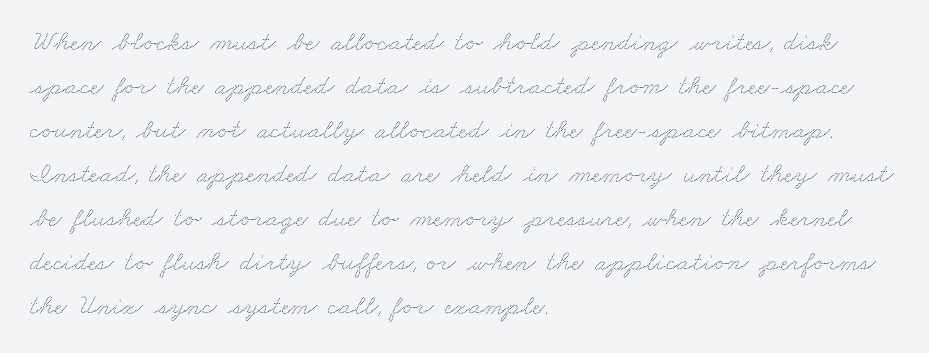
{"width": "wide", "stroke_contrast": "low", "x_height": "small", "monospaced": "no", "underline": "no", "align": "left", "line_spacing": "normal", "line_spacing_ratio": 1.57, "letter_spacing": "normal", "letter_spacing_em": 0.0, "glyph_px": 28}
